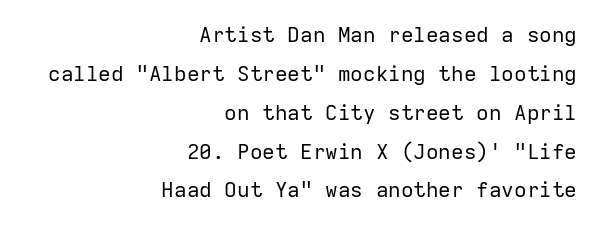
The image shows 21 px text type, upright; set right-aligned, line spacing 1.85x, normal letter spacing, not underlined.
